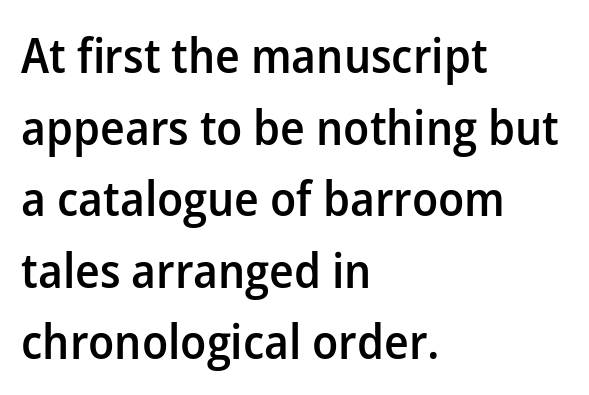
Q: Is the text bold? A: Semi-bold.
Q: Is the text italic (slanted)? A: No, it is upright.
Q: Is the typeface a serif or a sans-serif typeface? A: Sans-serif.
Q: Is the text underlined? A: No.
Q: How is the paragraph aligned? A: Left-aligned.
Q: Is the spacing between letters normal or unusually wide? A: Normal.
Q: Is the spacing between lines tight, normal or loose? A: Normal.
Q: Width (condensed, normal, or wide)? A: Normal.
Q: Stroke contrast? A: Low.
Q: x-height? A: Medium.
Q: Monospaced? A: No.
